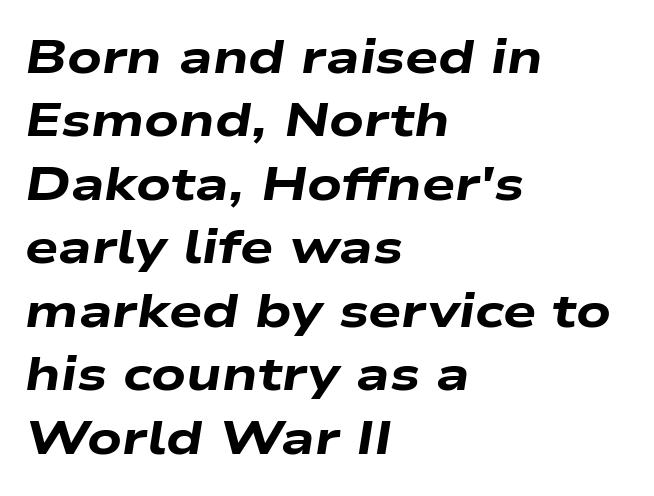
The image shows 47 px heavy, wide type, italic (leaning right); set left-aligned, normal line spacing (1.35x), normal letter spacing, not underlined; low stroke contrast and a medium x-height.
